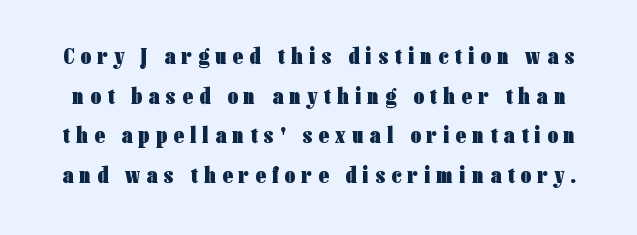
{"italic": "no", "bold": "yes", "underline": "no", "line_spacing_ratio": 1.72, "letter_spacing": "wide", "letter_spacing_em": 0.28, "glyph_px": 23}
